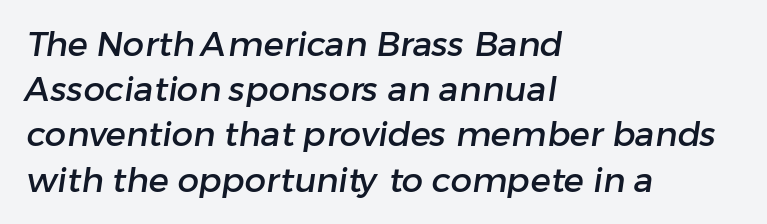
The image shows 34 px sans-serif type; set left-aligned, normal line spacing (1.33x), normal letter spacing, not underlined; low stroke contrast and a medium x-height.
